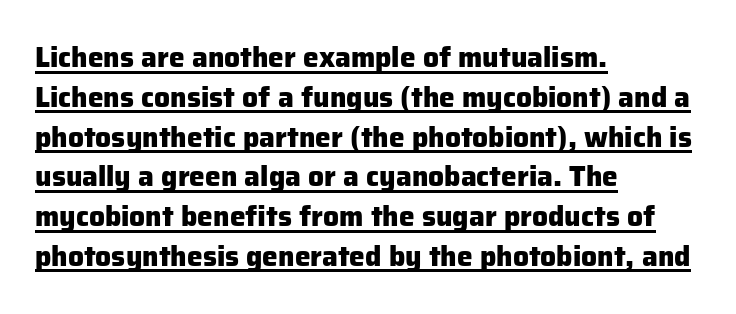
Q: Is the text bold? A: Yes.
Q: Is the text italic (slanted)? A: No, it is upright.
Q: Is the typeface a serif or a sans-serif typeface? A: Sans-serif.
Q: Is the text underlined? A: Yes.
Q: How is the paragraph aligned? A: Left-aligned.
Q: Is the spacing between letters normal or unusually wide? A: Normal.
Q: Is the spacing between lines tight, normal or loose? A: Normal.
Q: Width (condensed, normal, or wide)? A: Normal.
Q: Stroke contrast? A: Low.
Q: x-height? A: Medium.
Q: Monospaced? A: No.
